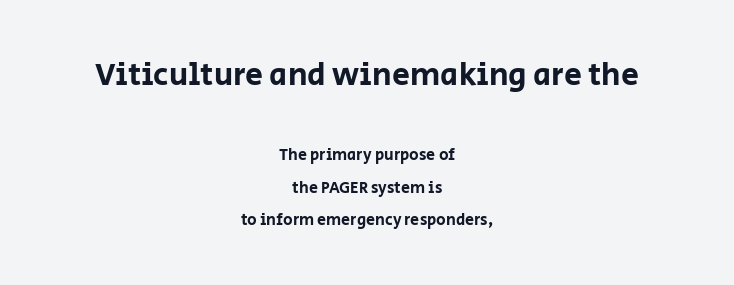
{"serif": "no", "italic": "no", "width": "normal", "stroke_contrast": "low", "x_height": "large", "monospaced": "no", "underline": "no", "align": "center", "line_spacing": "loose", "line_spacing_ratio": 2.04, "letter_spacing": "normal", "letter_spacing_em": 0.0, "larger_block": "first", "size_ratio": 2.0, "glyph_px": 32}
